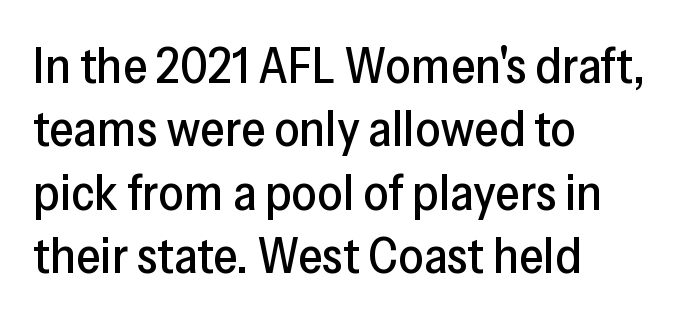
{"serif": "no", "italic": "no", "width": "normal", "stroke_contrast": "low", "x_height": "medium", "monospaced": "no", "underline": "no", "align": "left", "line_spacing": "normal", "line_spacing_ratio": 1.27, "letter_spacing": "normal", "letter_spacing_em": 0.0, "glyph_px": 50}
